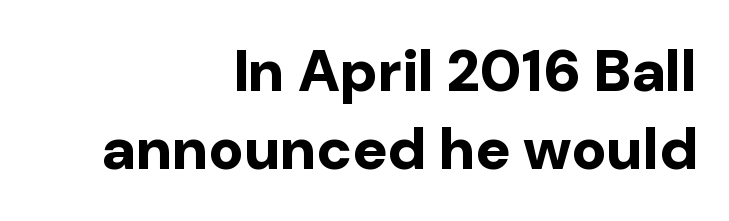
The passage shown is not underscored anywhere. Stroke terminals: plain, sans-serif. A full-strength bold gives these letters their thick strokes. Vertical strokes here are truly vertical. Casual observation: everything's shoved over to the right.
